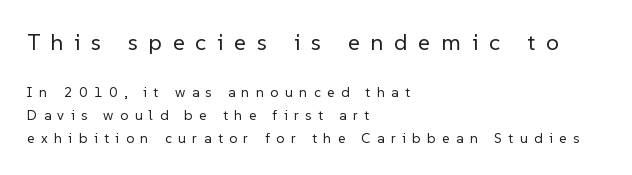
Q: Is the text bold? A: No.
Q: Is the text italic (slanted)? A: No, it is upright.
Q: Is the text underlined? A: No.
Q: How is the paragraph aligned? A: Left-aligned.
Q: Is the spacing between letters normal or unusually wide? A: Unusually wide.
Q: Is the spacing between lines tight, normal or loose? A: Normal.
Q: Which block of text is set in a larger size, the first (top) or the second (bottom)? A: The first (top) one.
